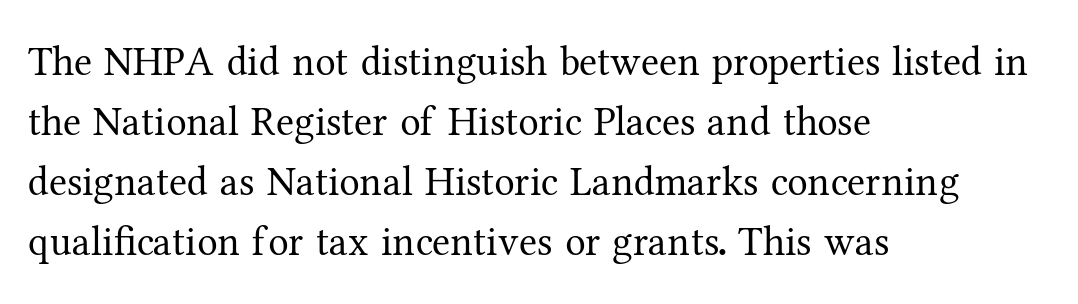
The image shows 41 px regular-weight serif type, upright; set left-aligned, normal line spacing (1.46x), normal letter spacing, not underlined; medium stroke contrast and a medium x-height.
